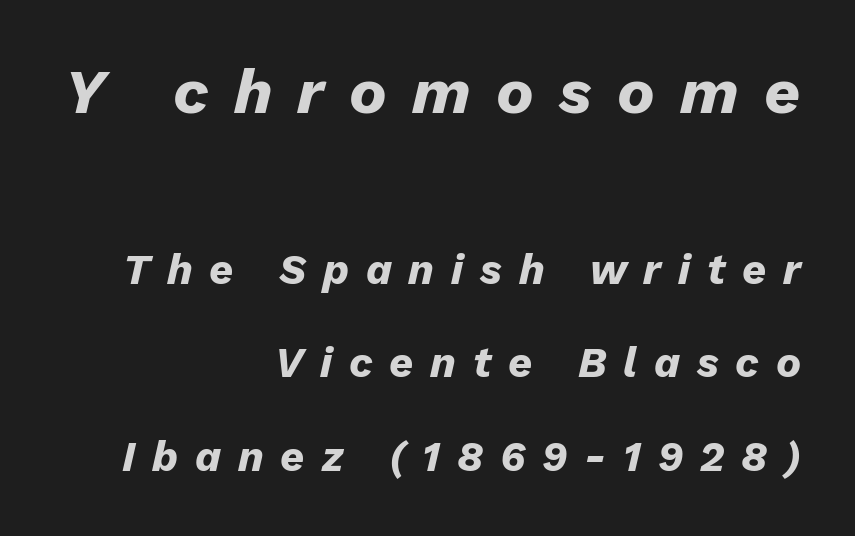
{"italic": "yes", "lean": "right", "slant_degrees": 13, "bold": "yes", "weight": "heavy", "width": "normal", "stroke_contrast": "low", "x_height": "medium", "monospaced": "no", "underline": "no", "align": "right", "line_spacing": "loose", "line_spacing_ratio": 2.22, "letter_spacing": "wide", "letter_spacing_em": 0.4, "larger_block": "first", "size_ratio": 1.5, "glyph_px": 63}
